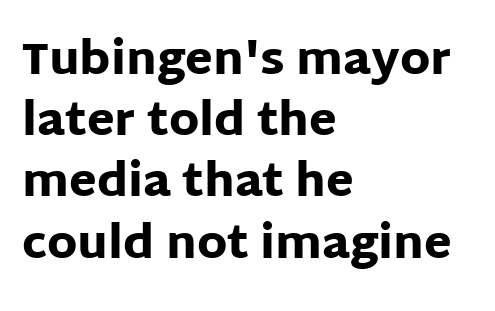
The text was rendered using a sans face with plain stroke endings. The block of text has a typical density, with ordinary space between rows. Underline: absent. Caption: bold face, heavy strokes. Think of a printed novel: that variable character pitch is what you see here.
